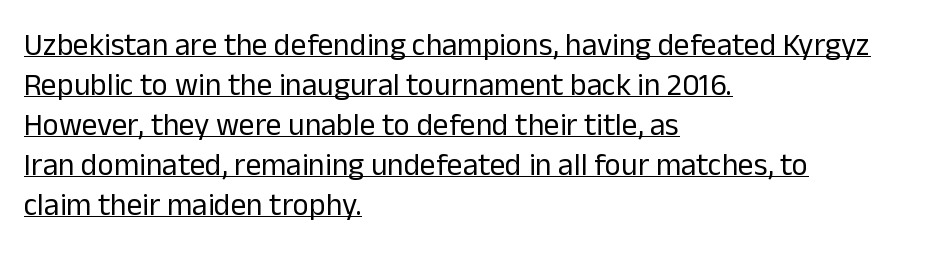
{"serif": "no", "italic": "no", "bold": "no", "weight": "regular", "width": "normal", "stroke_contrast": "low", "x_height": "medium", "monospaced": "no", "underline": "yes", "align": "left", "line_spacing": "normal", "line_spacing_ratio": 1.29, "letter_spacing": "normal", "letter_spacing_em": 0.0, "glyph_px": 31}
